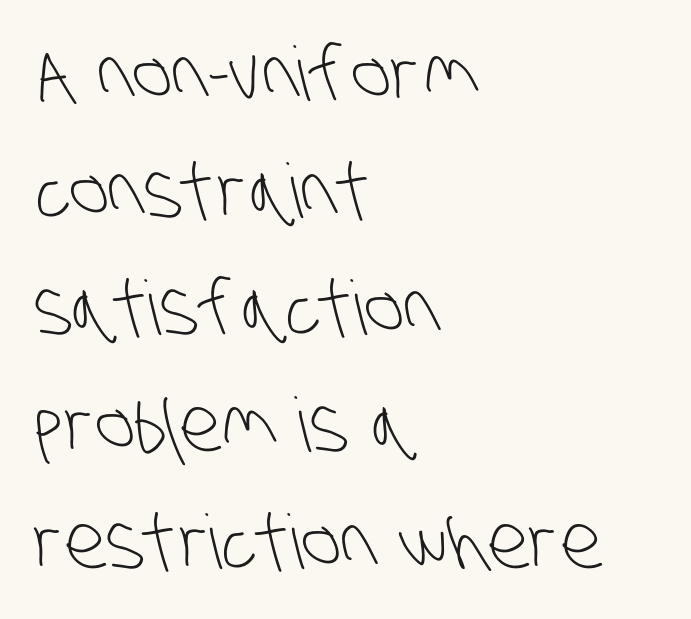
Q: Is the text bold? A: No.
Q: Is the typeface a serif or a sans-serif typeface? A: Sans-serif.
Q: Is the text underlined? A: No.
Q: How is the paragraph aligned? A: Left-aligned.
Q: Is the spacing between letters normal or unusually wide? A: Normal.
Q: Is the spacing between lines tight, normal or loose? A: Normal.
Q: Width (condensed, normal, or wide)? A: Condensed.
Q: Stroke contrast? A: Low.
Q: x-height? A: Large.
Q: Monospaced? A: No.
